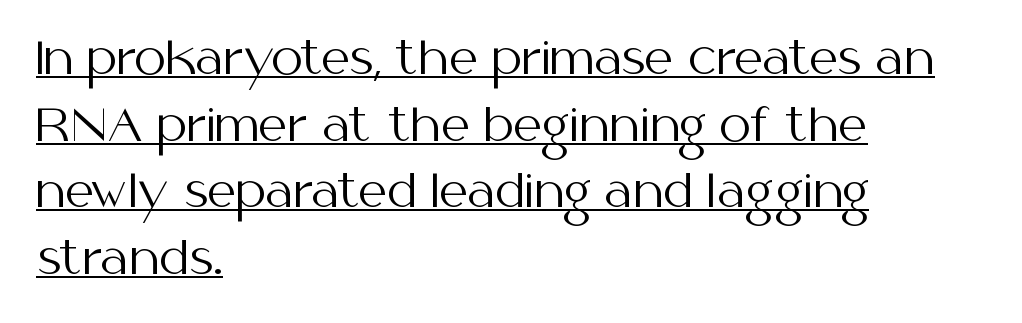
Q: Is the text bold? A: No.
Q: Is the text italic (slanted)? A: No, it is upright.
Q: Is the typeface a serif or a sans-serif typeface? A: Sans-serif.
Q: Is the text underlined? A: Yes.
Q: How is the paragraph aligned? A: Left-aligned.
Q: Is the spacing between letters normal or unusually wide? A: Normal.
Q: Is the spacing between lines tight, normal or loose? A: Normal.
Q: Width (condensed, normal, or wide)? A: Normal.
Q: Stroke contrast? A: Medium.
Q: x-height? A: Medium.
Q: Monospaced? A: No.
